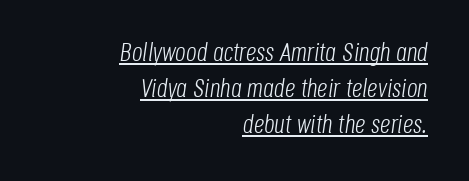
{"italic": "yes", "lean": "right", "slant_degrees": 8, "bold": "no", "underline": "yes", "align": "right", "line_spacing": "normal", "line_spacing_ratio": 1.39, "letter_spacing": "normal", "letter_spacing_em": 0.0, "glyph_px": 26}
